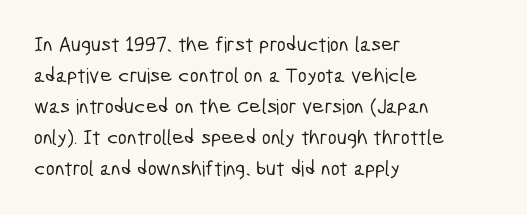
Q: Is the text underlined? A: No.
Q: How is the paragraph aligned? A: Left-aligned.
Q: Is the spacing between letters normal or unusually wide? A: Normal.
Q: Is the spacing between lines tight, normal or loose? A: Normal.
